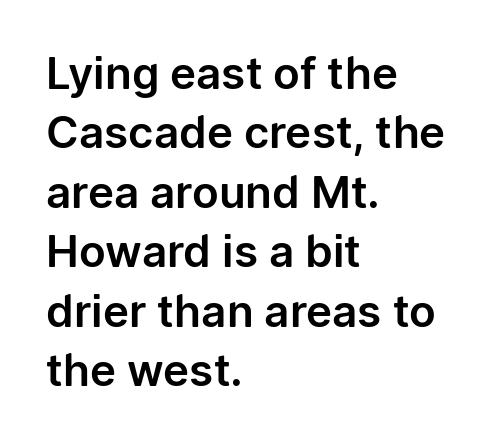
Q: Is the text italic (slanted)? A: No, it is upright.
Q: Is the typeface a serif or a sans-serif typeface? A: Sans-serif.
Q: Is the text underlined? A: No.
Q: How is the paragraph aligned? A: Left-aligned.
Q: Is the spacing between letters normal or unusually wide? A: Normal.
Q: Is the spacing between lines tight, normal or loose? A: Normal.
Q: Width (condensed, normal, or wide)? A: Normal.
Q: Stroke contrast? A: Low.
Q: x-height? A: Medium.
Q: Monospaced? A: No.
